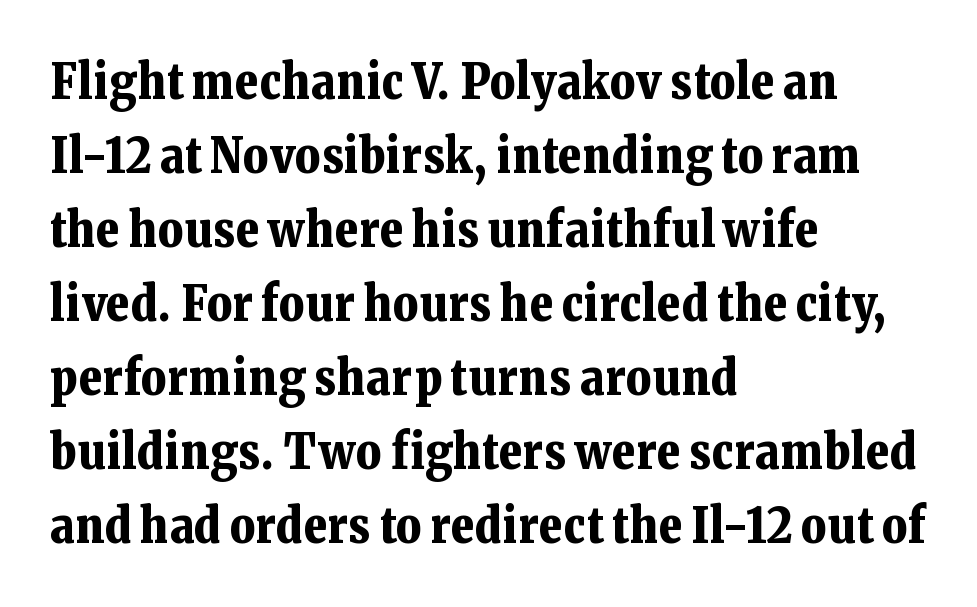
The image shows 49 px bold serif type, upright; set left-aligned, normal line spacing (1.51x), normal letter spacing, not underlined; low stroke contrast and a medium x-height.
